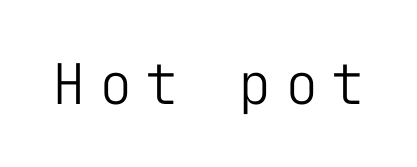
The image shows 56 px light sans-serif type, upright, monospaced; set unusually wide letter spacing (+0.23 em), not underlined; low stroke contrast and a medium x-height.
